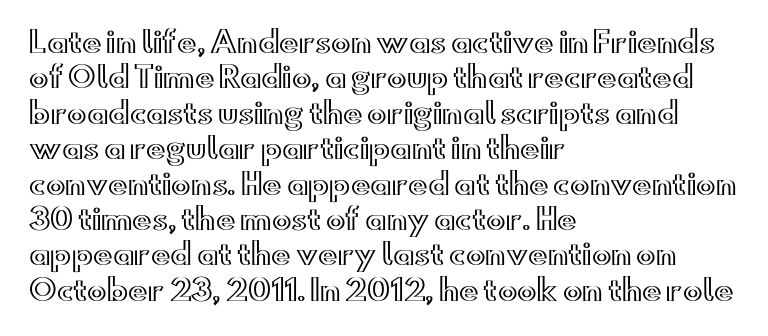
If you drew a ruler down the left edge, every line would touch it. Descenders are the only things crossing below the line. Rendered with straight, roman letterforms. This sample has the flowing, uneven cadence of proportional lettering. Tracking here is standard; glyphs follow each other at the usual distance.
